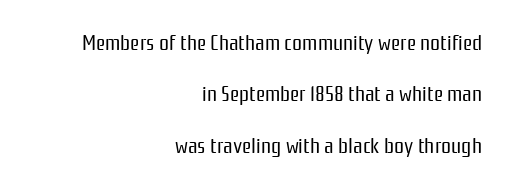
{"italic": "no", "bold": "no", "underline": "no", "align": "right", "line_spacing": "loose", "line_spacing_ratio": 2.34, "letter_spacing": "normal", "letter_spacing_em": 0.0, "glyph_px": 22}
